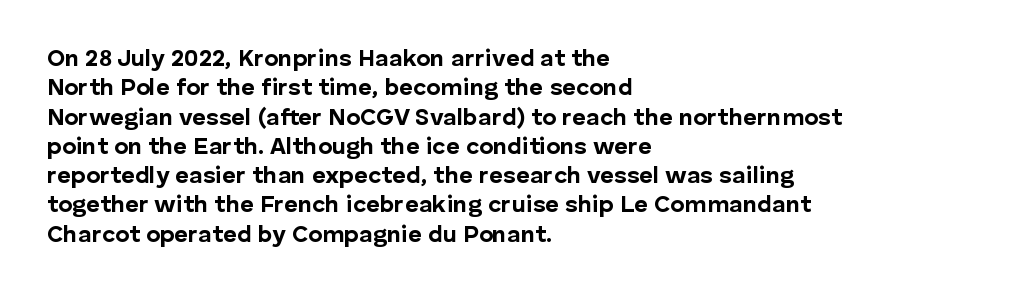
Q: Is the text bold? A: Yes.
Q: Is the text italic (slanted)? A: No, it is upright.
Q: Is the text underlined? A: No.
Q: How is the paragraph aligned? A: Left-aligned.
Q: Is the spacing between letters normal or unusually wide? A: Normal.
